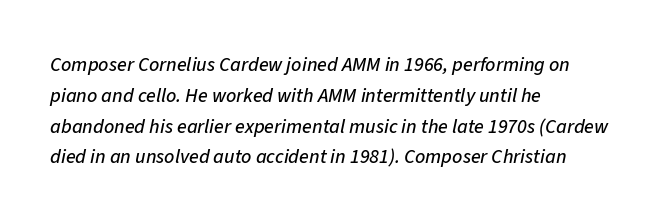
{"italic": "yes", "lean": "right", "slant_degrees": 11, "underline": "no", "align": "left", "line_spacing": "normal", "line_spacing_ratio": 1.54, "letter_spacing": "normal", "letter_spacing_em": 0.0, "glyph_px": 20}
